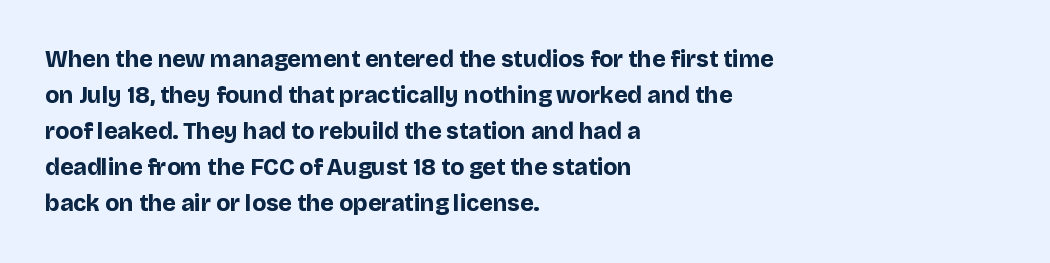
The line-height multiplier appears to be the usual default. Plain, unruled lines of type. The type is set solid horizontally, with unmodified tracking. Horizontal alignment here is leftward, the default for most running prose. Does the weight exceed regular? Yes, all the way to bold.
